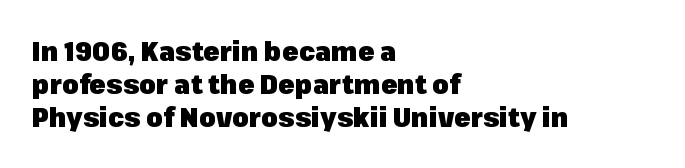
The image shows 27 px bold type, upright; set left-aligned, line spacing 1.23x, normal letter spacing, not underlined.
